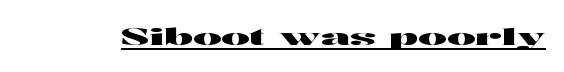
The image shows 24 px text type, upright; set normal letter spacing, underlined.
